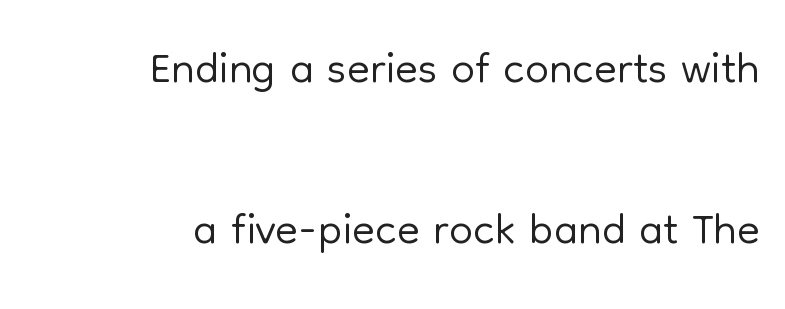
The image shows 67 px light sans-serif type, upright; set right-aligned, loose line spacing (2.4x), normal letter spacing, not underlined; low stroke contrast and a medium x-height.
